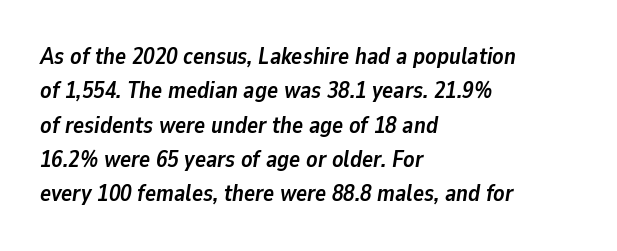
Rule under the text: the space is simply empty. Typographic density is high because the face is bold. Here the glyphs are tracked normally, forming tight word shapes. If you drew a line through each stem, it would be angled.
